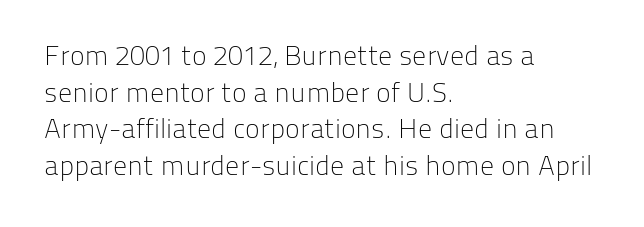
{"serif": "no", "italic": "no", "bold": "no", "weight": "light", "width": "normal", "stroke_contrast": "low", "x_height": "medium", "monospaced": "no", "underline": "no", "align": "left", "line_spacing": "normal", "line_spacing_ratio": 1.31, "letter_spacing": "normal", "letter_spacing_em": 0.0, "glyph_px": 28}
